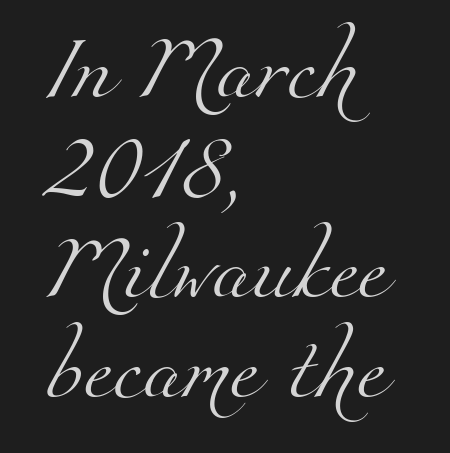
Layout note: lines flush left. The line texture is even and compact thanks to regular tracking. This is not heavy type; no bold has been used. Honestly, the row spacing looks completely unremarkable.
